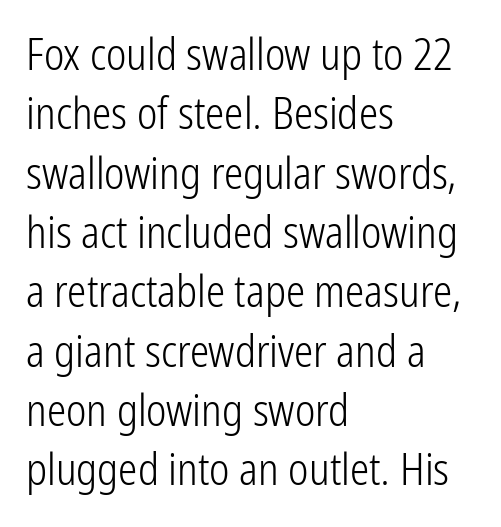
{"serif": "no", "italic": "no", "bold": "no", "weight": "light", "width": "condensed", "stroke_contrast": "low", "x_height": "medium", "monospaced": "no", "underline": "no", "align": "left", "line_spacing": "normal", "line_spacing_ratio": 1.38, "letter_spacing": "normal", "letter_spacing_em": 0.0, "glyph_px": 43}
